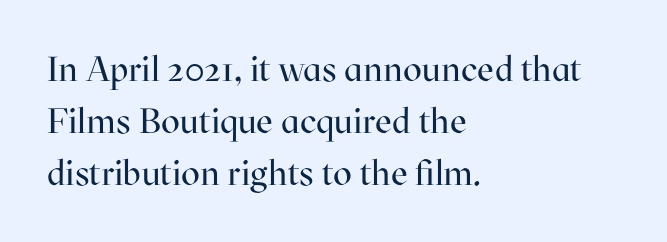
Type style note: has serifs. If you drew a ruler down the left edge, every line would touch it. The block of text has a typical density, with ordinary space between rows. Note the varied advance widths — an 'i' is clearly narrower than an 'm'.
